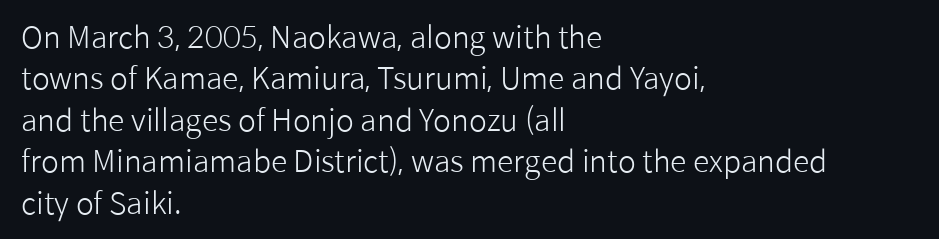
Q: Is the text bold? A: No.
Q: Is the text italic (slanted)? A: No, it is upright.
Q: Is the typeface a serif or a sans-serif typeface? A: Sans-serif.
Q: Is the text underlined? A: No.
Q: How is the paragraph aligned? A: Left-aligned.
Q: Is the spacing between letters normal or unusually wide? A: Normal.
Q: Is the spacing between lines tight, normal or loose? A: Normal.
Q: Width (condensed, normal, or wide)? A: Normal.
Q: Stroke contrast? A: Low.
Q: x-height? A: Medium.
Q: Monospaced? A: No.
